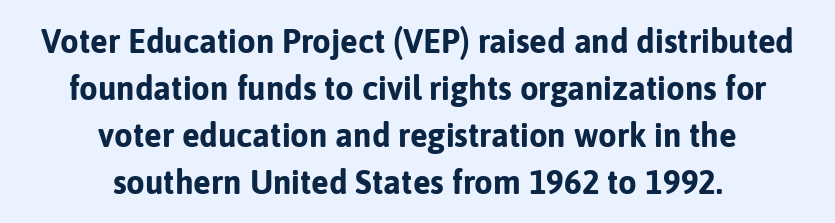
Q: Is the text bold? A: Yes.
Q: Is the text italic (slanted)? A: No, it is upright.
Q: Is the typeface a serif or a sans-serif typeface? A: Sans-serif.
Q: Is the text underlined? A: No.
Q: How is the paragraph aligned? A: Centered.
Q: Is the spacing between letters normal or unusually wide? A: Normal.
Q: Is the spacing between lines tight, normal or loose? A: Normal.
Q: Width (condensed, normal, or wide)? A: Normal.
Q: Stroke contrast? A: Low.
Q: x-height? A: Medium.
Q: Monospaced? A: No.
